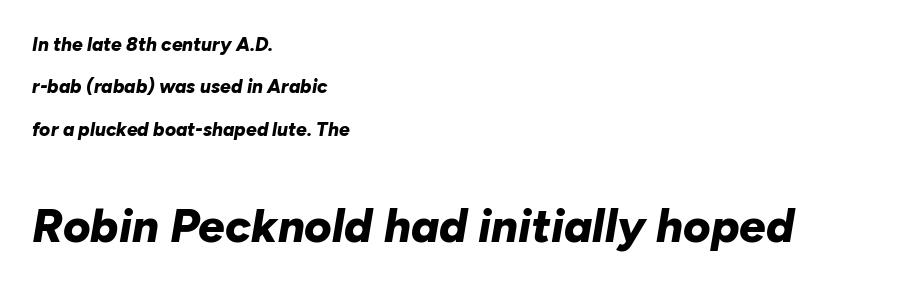
Students, observe: this is what heavily led, spacious text looks like. Look at the glyph heights: the lower group is clearly the bigger setting. The type is set solid horizontally, with unmodified tracking. Notice how thick the strokes are: this is what a full bold looks like. The whole block is typeset with a tilt. All the whitespace from short lines collects on the right.
